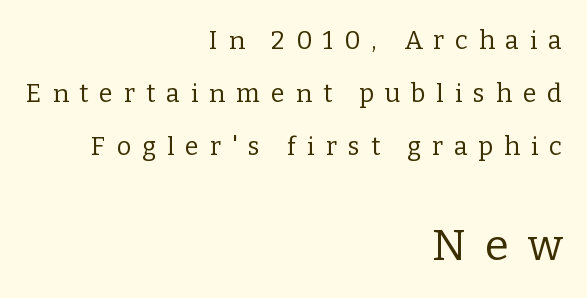
Right-aligned paragraph, ragged on the left. This rendering features lettering with no underline. Looks like regular typesetting: each glyph gets only the width it needs. Stems here are at most as thick as an everyday book face.
